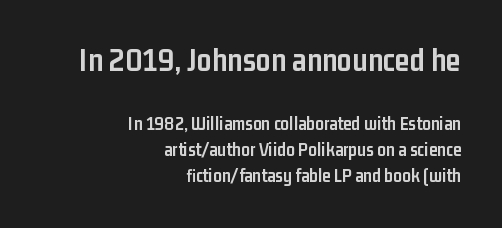
Plenty of ink on the page — the face is bold. This sample uses a sans-serif face. Short and long lines alike share a common ending point at right. Notice how the stems are strictly vertical — no italics here.
